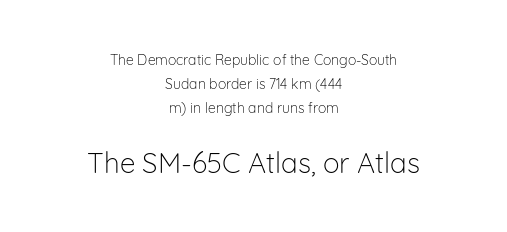
Q: Is the text bold? A: No.
Q: Is the text italic (slanted)? A: No, it is upright.
Q: Is the typeface a serif or a sans-serif typeface? A: Sans-serif.
Q: Is the text underlined? A: No.
Q: How is the paragraph aligned? A: Centered.
Q: Is the spacing between letters normal or unusually wide? A: Normal.
Q: Which block of text is set in a larger size, the first (top) or the second (bottom)? A: The second (bottom) one.
Q: Width (condensed, normal, or wide)? A: Normal.
Q: Stroke contrast? A: Low.
Q: x-height? A: Medium.
Q: Monospaced? A: No.
